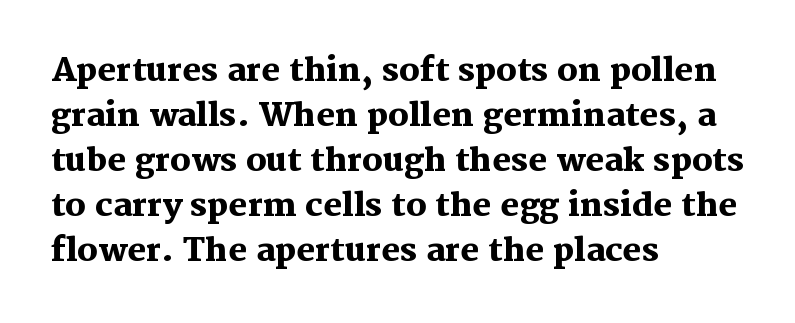
Q: Is the text bold? A: Yes.
Q: Is the text italic (slanted)? A: No, it is upright.
Q: Is the typeface a serif or a sans-serif typeface? A: Serif.
Q: Is the text underlined? A: No.
Q: How is the paragraph aligned? A: Left-aligned.
Q: Is the spacing between letters normal or unusually wide? A: Normal.
Q: Is the spacing between lines tight, normal or loose? A: Normal.
Q: Width (condensed, normal, or wide)? A: Normal.
Q: Stroke contrast? A: Medium.
Q: x-height? A: Medium.
Q: Monospaced? A: No.
